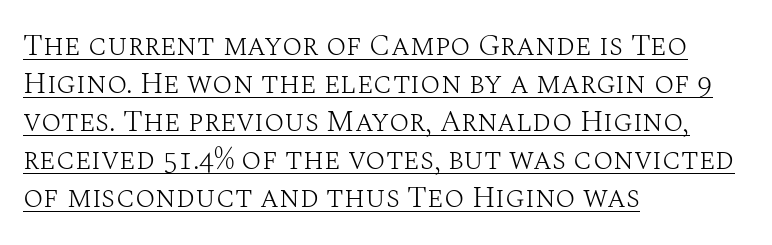
Q: Is the text bold? A: No.
Q: Is the text italic (slanted)? A: No, it is upright.
Q: Is the typeface a serif or a sans-serif typeface? A: Serif.
Q: Is the text underlined? A: Yes.
Q: How is the paragraph aligned? A: Left-aligned.
Q: Is the spacing between letters normal or unusually wide? A: Normal.
Q: Is the spacing between lines tight, normal or loose? A: Normal.
Q: Width (condensed, normal, or wide)? A: Normal.
Q: Stroke contrast? A: Medium.
Q: x-height? A: Large.
Q: Monospaced? A: No.
